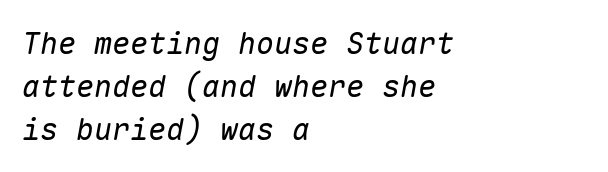
Honestly, the letter spacing is just normal — you wouldn't notice it. When letters slant like this, we call the style italic. The lines in this sample share a left origin and differ only in where they stop. Descender tails drop into unmarked territory. A quiet, ordinary-to-light weight characterises the typeface. The block of text has a typical density, with ordinary space between rows.
